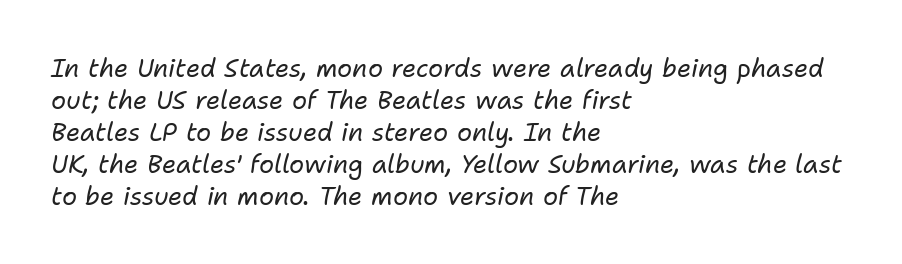
Q: Is the text bold? A: No.
Q: Is the text italic (slanted)? A: Yes, it leans right by about 11 degrees.
Q: Is the text underlined? A: No.
Q: How is the paragraph aligned? A: Left-aligned.
Q: Is the spacing between letters normal or unusually wide? A: Normal.
Q: Is the spacing between lines tight, normal or loose? A: Normal.
